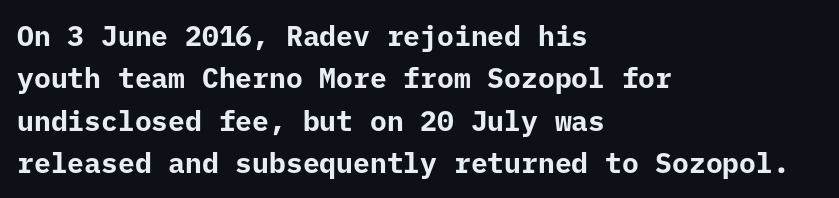
{"serif": "no", "italic": "no", "bold": "yes", "weight": "bold", "width": "normal", "stroke_contrast": "low", "x_height": "medium", "monospaced": "yes", "underline": "no", "align": "left", "line_spacing": "normal", "line_spacing_ratio": 1.51, "letter_spacing": "normal", "letter_spacing_em": 0.0, "glyph_px": 28}
